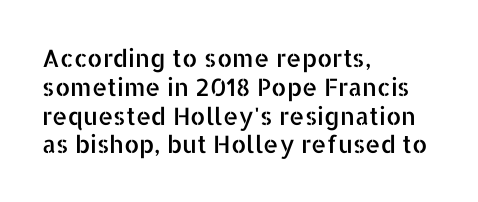
{"italic": "no", "underline": "no", "align": "left", "line_spacing_ratio": 1.2, "letter_spacing": "normal", "letter_spacing_em": 0.0, "glyph_px": 24}
